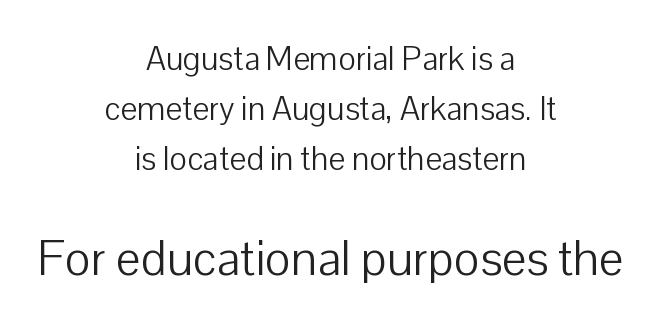
{"serif": "no", "italic": "no", "bold": "no", "weight": "light", "width": "normal", "stroke_contrast": "low", "x_height": "medium", "monospaced": "no", "underline": "no", "align": "center", "line_spacing": "normal", "line_spacing_ratio": 1.51, "letter_spacing": "normal", "letter_spacing_em": 0.0, "larger_block": "second", "size_ratio": 1.48, "glyph_px": 49}
